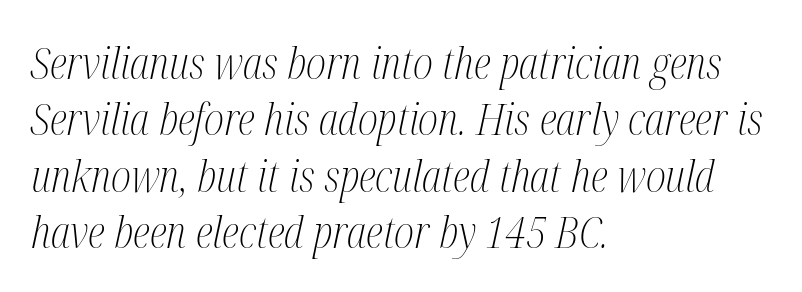
{"serif": "yes", "italic": "yes", "lean": "right", "slant_degrees": 12, "bold": "no", "weight": "light", "width": "condensed", "stroke_contrast": "medium", "x_height": "medium", "monospaced": "no", "underline": "no", "align": "left", "line_spacing": "normal", "line_spacing_ratio": 1.28, "letter_spacing": "normal", "letter_spacing_em": 0.0, "glyph_px": 44}
